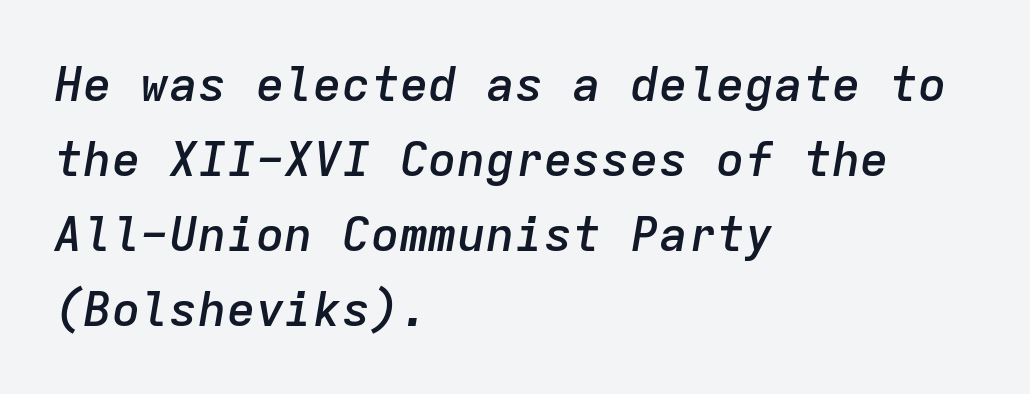
Summary of vertical rhythm: regular, with standard interline spacing. All the whitespace from short lines collects on the right. The baseline area is clear. The tracking reads as untouched default to a designer's eye.
